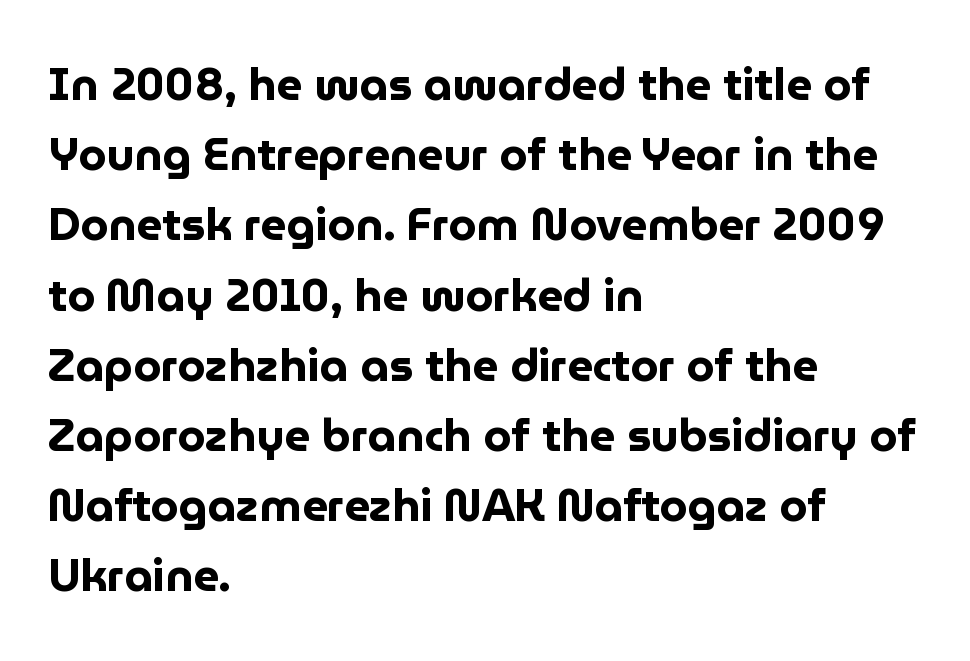
{"serif": "no", "italic": "no", "bold": "yes", "weight": "bold", "width": "normal", "stroke_contrast": "low", "x_height": "medium", "monospaced": "no", "underline": "no", "align": "left", "line_spacing": "normal", "line_spacing_ratio": 1.56, "letter_spacing": "normal", "letter_spacing_em": 0.0, "glyph_px": 45}
